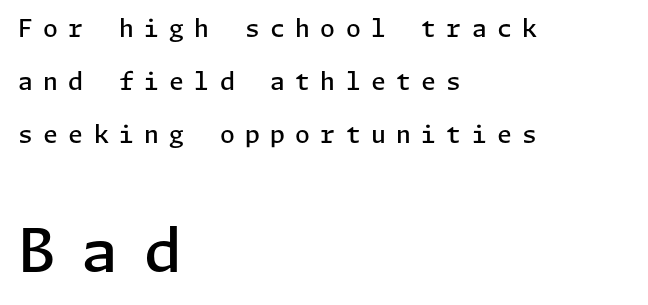
The glyphs are unaccompanied by any horizontal stroke below them. The gaps between neighbouring characters are conspicuously large. On the weight axis this lands at semibold, roughly 600. Interline gaps are noticeably wide in this sample. The font's upright variant was chosen for this text. Short and long lines alike share a common starting point at left.
